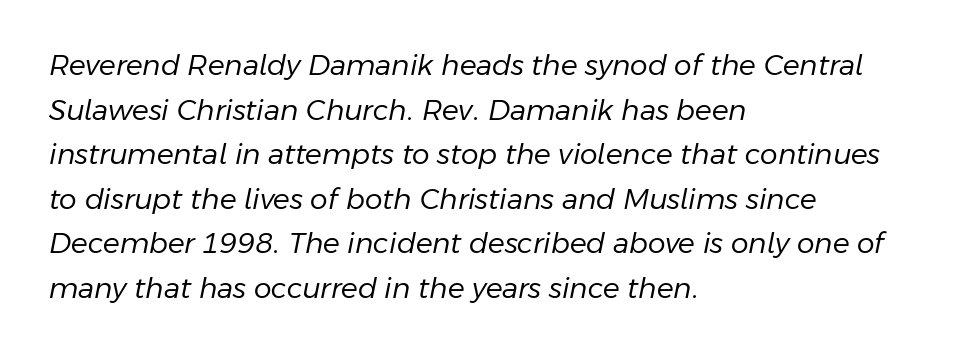
Q: Is the text bold? A: No.
Q: Is the text italic (slanted)? A: Yes, it leans right by about 11 degrees.
Q: Is the text underlined? A: No.
Q: How is the paragraph aligned? A: Left-aligned.
Q: Is the spacing between letters normal or unusually wide? A: Normal.
Q: Is the spacing between lines tight, normal or loose? A: Normal.
Q: Width (condensed, normal, or wide)? A: Normal.
Q: Stroke contrast? A: Low.
Q: x-height? A: Medium.
Q: Monospaced? A: No.
